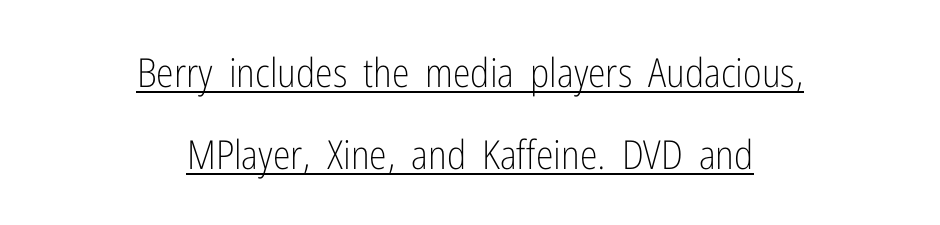
Q: Is the text bold? A: No.
Q: Is the text italic (slanted)? A: No, it is upright.
Q: Is the typeface a serif or a sans-serif typeface? A: Sans-serif.
Q: Is the text underlined? A: Yes.
Q: How is the paragraph aligned? A: Centered.
Q: Is the spacing between letters normal or unusually wide? A: Normal.
Q: Is the spacing between lines tight, normal or loose? A: Loose.
Q: Width (condensed, normal, or wide)? A: Condensed.
Q: Stroke contrast? A: Low.
Q: x-height? A: Medium.
Q: Monospaced? A: No.
